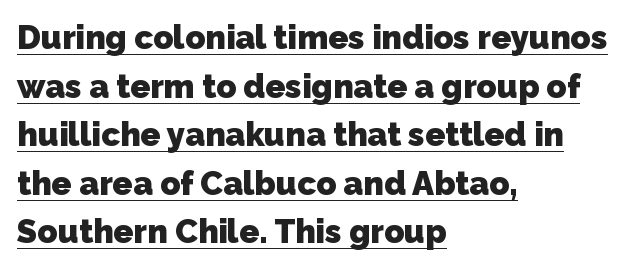
{"serif": "no", "bold": "yes", "weight": "heavy", "width": "normal", "stroke_contrast": "low", "x_height": "medium", "monospaced": "no", "underline": "yes", "align": "left", "line_spacing": "normal", "line_spacing_ratio": 1.47, "letter_spacing": "normal", "letter_spacing_em": 0.0, "glyph_px": 33}
